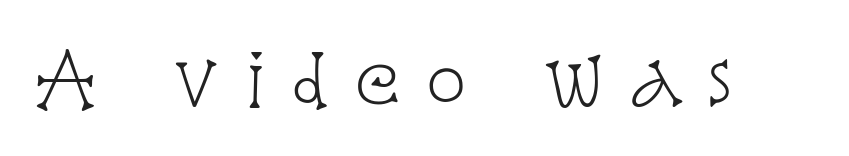
Q: Is the text bold? A: No.
Q: Is the text italic (slanted)? A: No, it is upright.
Q: Is the typeface a serif or a sans-serif typeface? A: Serif.
Q: Is the text underlined? A: No.
Q: Is the spacing between letters normal or unusually wide? A: Unusually wide.
Q: Width (condensed, normal, or wide)? A: Condensed.
Q: Stroke contrast? A: Low.
Q: x-height? A: Large.
Q: Monospaced? A: No.
